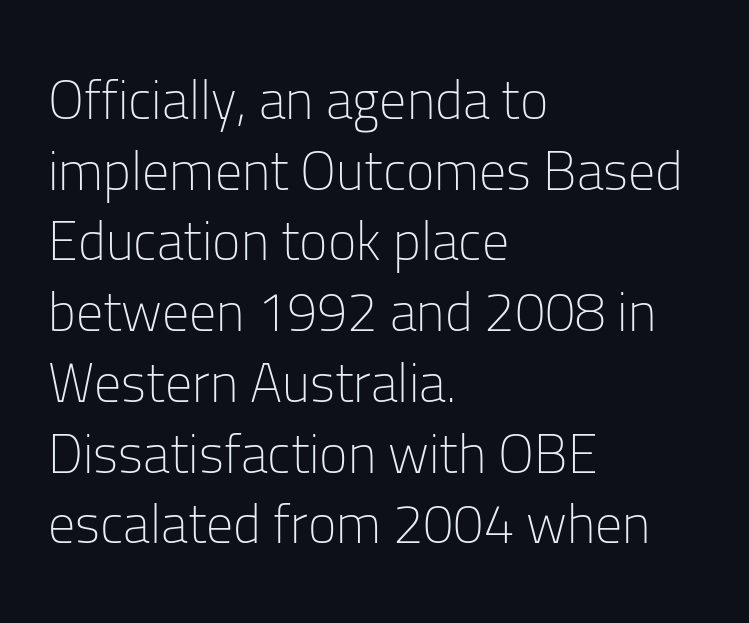
Q: Is the text bold? A: No.
Q: Is the text italic (slanted)? A: No, it is upright.
Q: Is the typeface a serif or a sans-serif typeface? A: Sans-serif.
Q: Is the text underlined? A: No.
Q: How is the paragraph aligned? A: Left-aligned.
Q: Is the spacing between letters normal or unusually wide? A: Normal.
Q: Is the spacing between lines tight, normal or loose? A: Normal.
Q: Width (condensed, normal, or wide)? A: Normal.
Q: Stroke contrast? A: Low.
Q: x-height? A: Medium.
Q: Monospaced? A: No.
